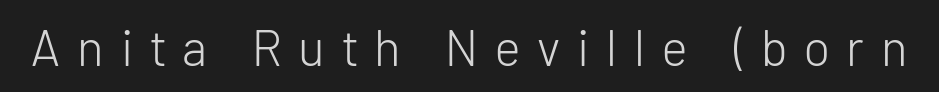
Note the varied advance widths — an 'i' is clearly narrower than an 'm'. Descender tails drop into unmarked territory. A quiet, ordinary-to-light weight characterises the typeface. Tracking here is generous; glyphs stand well apart from one another.
